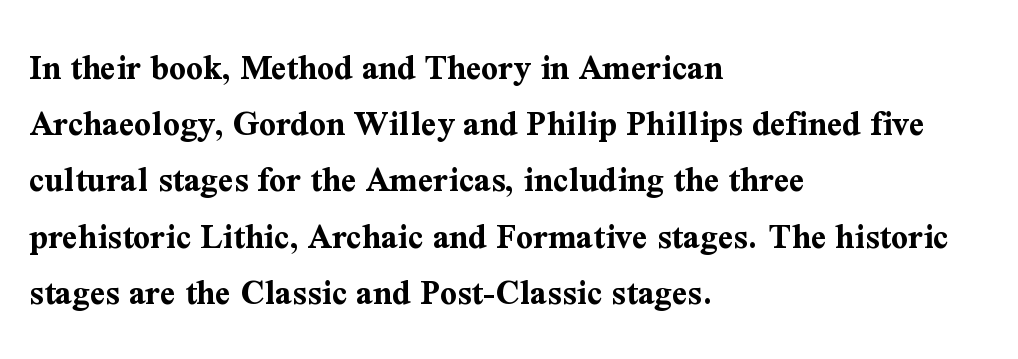
The image shows 37 px bold serif type, upright; set left-aligned, normal line spacing (1.52x), normal letter spacing, not underlined; medium stroke contrast and a medium x-height.
